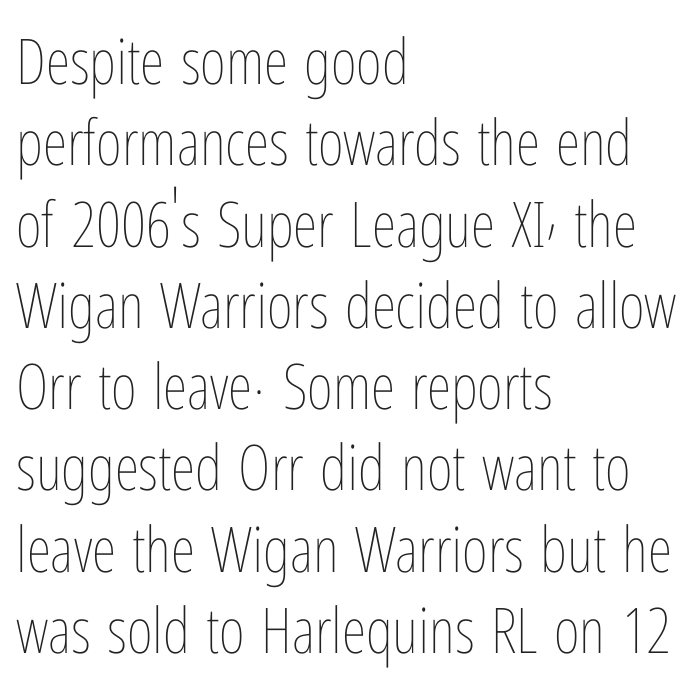
{"italic": "no", "bold": "no", "weight": "thin", "width": "condensed", "stroke_contrast": "low", "x_height": "medium", "monospaced": "no", "underline": "no", "align": "left", "line_spacing": "normal", "line_spacing_ratio": 1.29, "letter_spacing": "normal", "letter_spacing_em": 0.0, "glyph_px": 63}
